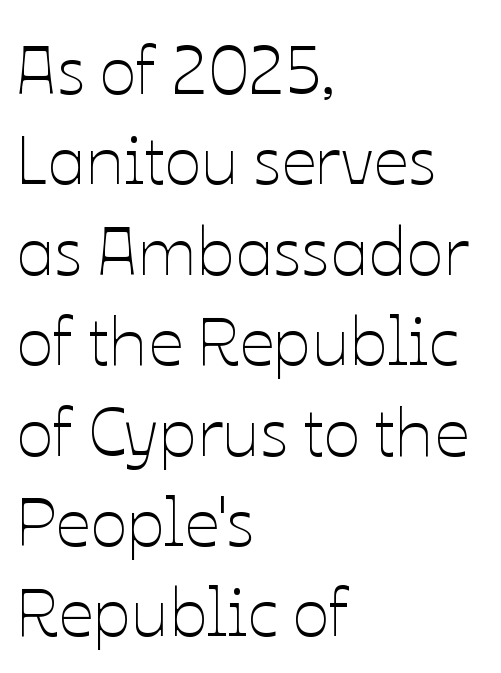
Q: Is the text bold? A: No.
Q: Is the text italic (slanted)? A: No, it is upright.
Q: Is the text underlined? A: No.
Q: How is the paragraph aligned? A: Left-aligned.
Q: Is the spacing between letters normal or unusually wide? A: Normal.
Q: Is the spacing between lines tight, normal or loose? A: Normal.
Q: Width (condensed, normal, or wide)? A: Normal.
Q: Stroke contrast? A: Low.
Q: x-height? A: Medium.
Q: Monospaced? A: No.
